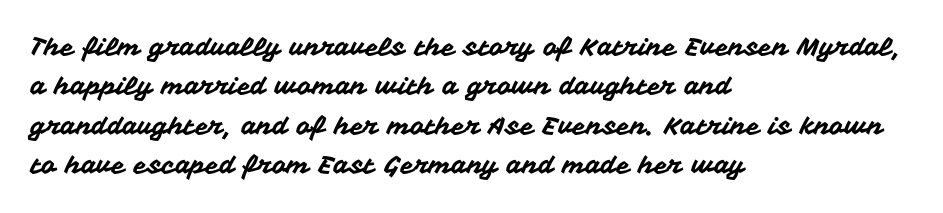
The setting favours the left margin, as ordinary paragraphs usually do. A bare baseline throughout the passage. The letterforms sit shoulder to shoulder at normal distance. These lines sit exactly where default settings would place them.
